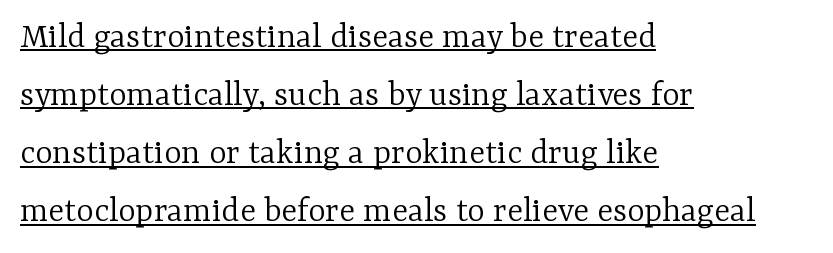
{"serif": "yes", "italic": "no", "bold": "no", "weight": "light", "width": "normal", "stroke_contrast": "low", "x_height": "medium", "monospaced": "no", "underline": "yes", "align": "left", "line_spacing": "normal", "line_spacing_ratio": 1.57, "letter_spacing": "normal", "letter_spacing_em": 0.0, "glyph_px": 37}
